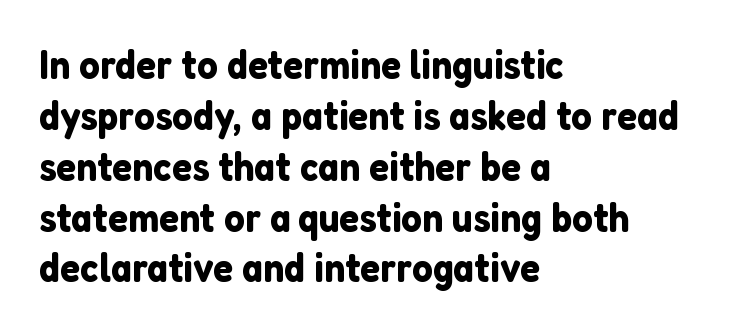
{"serif": "no", "italic": "no", "width": "normal", "stroke_contrast": "low", "x_height": "medium", "monospaced": "no", "underline": "no", "align": "left", "line_spacing_ratio": 1.24, "letter_spacing": "normal", "letter_spacing_em": 0.0, "glyph_px": 41}
